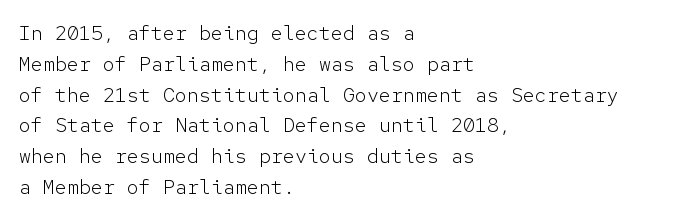
{"italic": "no", "bold": "no", "underline": "no", "align": "left", "line_spacing": "normal", "line_spacing_ratio": 1.54, "letter_spacing": "normal", "letter_spacing_em": 0.0, "glyph_px": 20}
